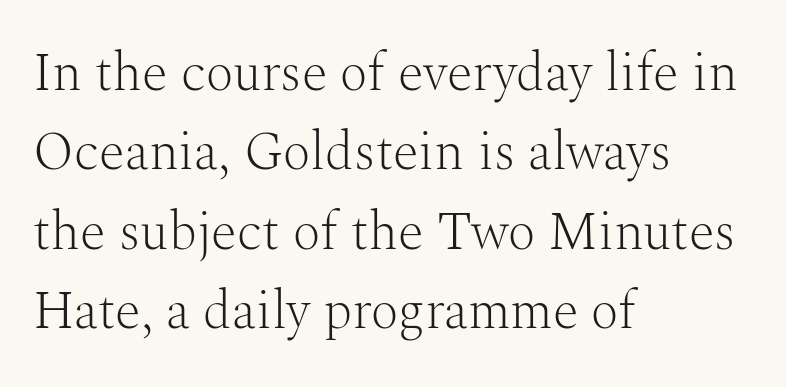
{"serif": "yes", "italic": "no", "bold": "no", "weight": "light", "width": "normal", "stroke_contrast": "medium", "x_height": "medium", "monospaced": "no", "underline": "no", "align": "left", "line_spacing": "normal", "line_spacing_ratio": 1.5, "letter_spacing": "normal", "letter_spacing_em": 0.0, "glyph_px": 53}
